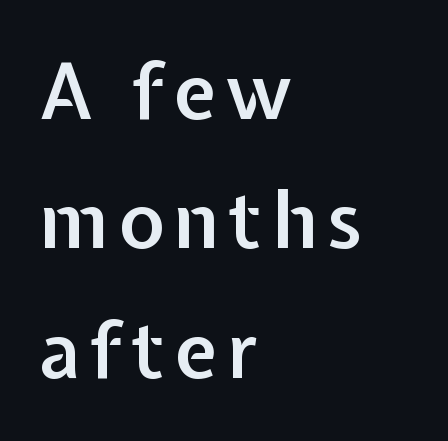
{"serif": "no", "italic": "no", "bold": "semi", "weight": "semibold", "width": "normal", "stroke_contrast": "low", "x_height": "medium", "monospaced": "no", "underline": "no", "align": "left", "line_spacing": "normal", "line_spacing_ratio": 1.68, "glyph_px": 77}
